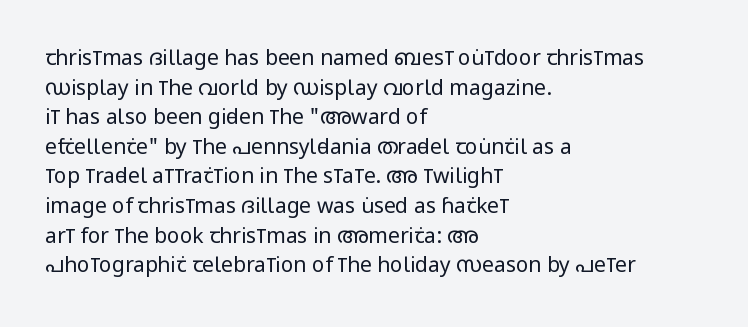
{"italic": "no", "bold": "no", "underline": "no", "align": "left", "line_spacing": "normal", "line_spacing_ratio": 1.41, "letter_spacing": "normal", "letter_spacing_em": 0.0, "glyph_px": 21}
